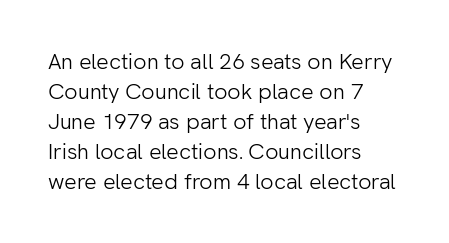
Q: Is the text bold? A: No.
Q: Is the text italic (slanted)? A: No, it is upright.
Q: Is the text underlined? A: No.
Q: How is the paragraph aligned? A: Left-aligned.
Q: Is the spacing between letters normal or unusually wide? A: Normal.
Q: Is the spacing between lines tight, normal or loose? A: Normal.
